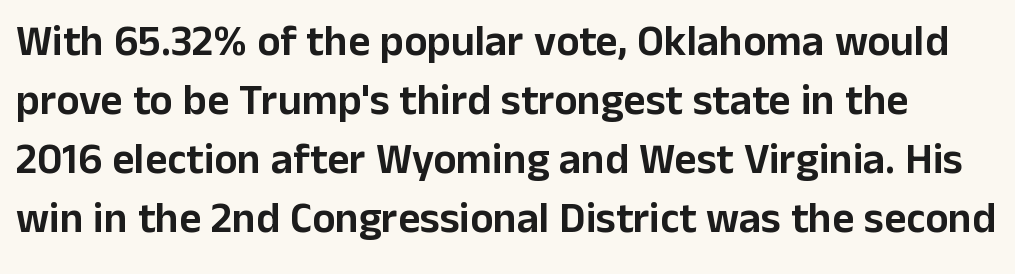
{"serif": "no", "italic": "no", "width": "normal", "stroke_contrast": "low", "x_height": "medium", "monospaced": "no", "underline": "no", "line_spacing": "normal", "line_spacing_ratio": 1.37, "letter_spacing": "normal", "letter_spacing_em": 0.0, "glyph_px": 43}
